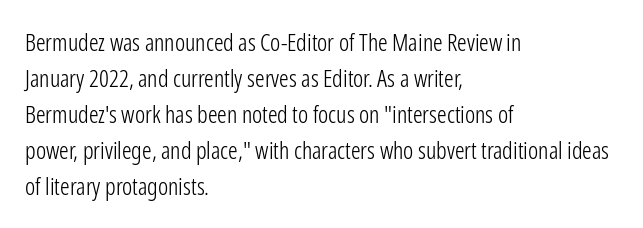
There is no visible air inserted between adjacent glyphs. The rendering anchors every line to the left-hand side. Counters stay open thanks to moderate or lighter strokes. Is there much room between lines? A standard amount, neither cramped nor airy. Type without underlining.
